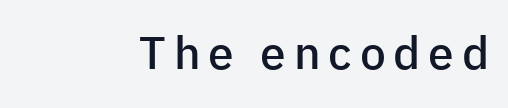
{"serif": "no", "italic": "no", "bold": "semi", "weight": "semibold", "width": "normal", "stroke_contrast": "low", "x_height": "medium", "monospaced": "no", "underline": "no", "align": "right", "glyph_px": 46}
